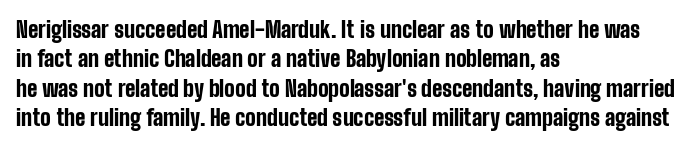
{"italic": "no", "bold": "yes", "underline": "no", "align": "left", "line_spacing": "normal", "line_spacing_ratio": 1.33, "letter_spacing": "normal", "letter_spacing_em": 0.0, "glyph_px": 22}
